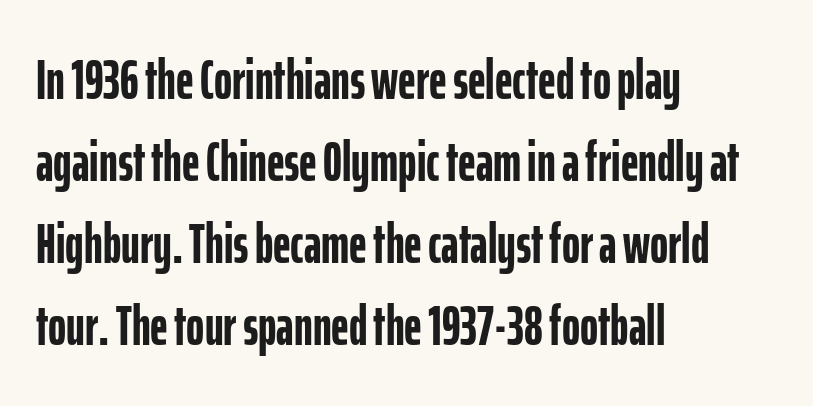
The image shows 55 px semibold, condensed sans-serif type, upright; set left-aligned, normal line spacing (1.49x), normal letter spacing, not underlined; low stroke contrast and a medium x-height.
